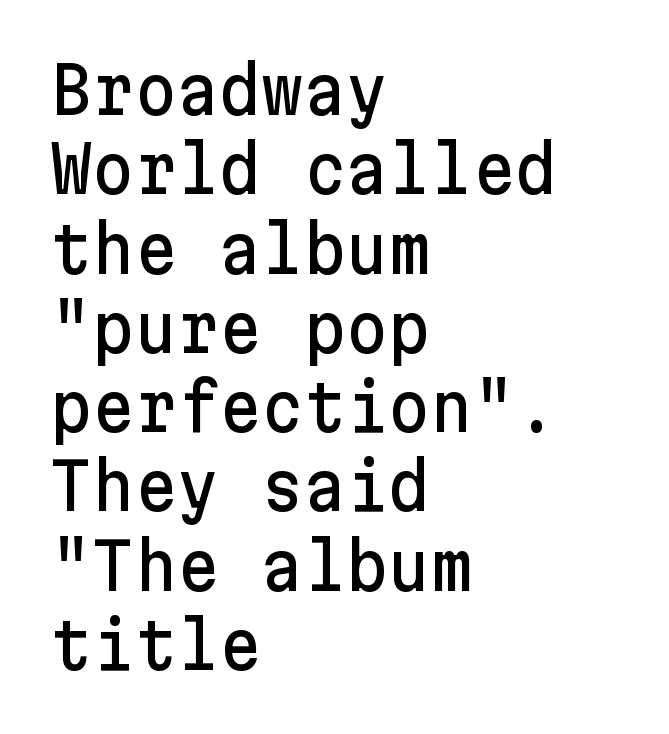
Q: Is the text italic (slanted)? A: No, it is upright.
Q: Is the typeface a serif or a sans-serif typeface? A: Sans-serif.
Q: Is the text underlined? A: No.
Q: How is the paragraph aligned? A: Left-aligned.
Q: Is the spacing between letters normal or unusually wide? A: Normal.
Q: Width (condensed, normal, or wide)? A: Normal.
Q: Stroke contrast? A: Low.
Q: x-height? A: Medium.
